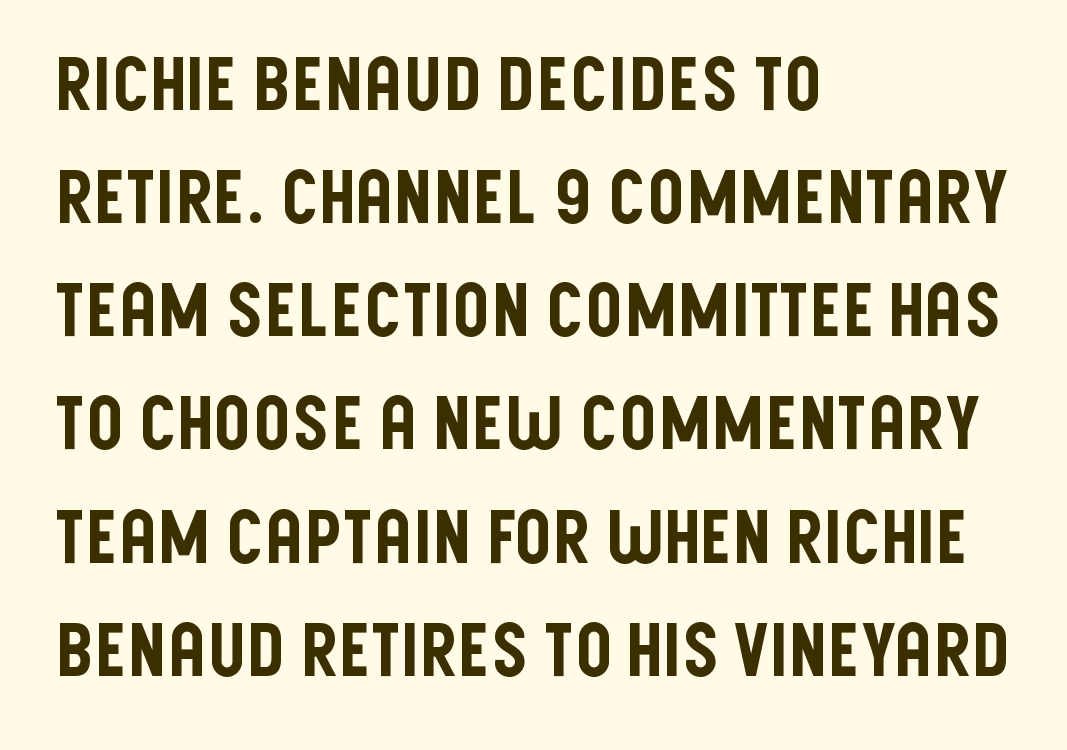
The image shows 73 px condensed sans-serif type, upright; set left-aligned, normal line spacing (1.55x), normal letter spacing, not underlined; low stroke contrast and a large x-height.
